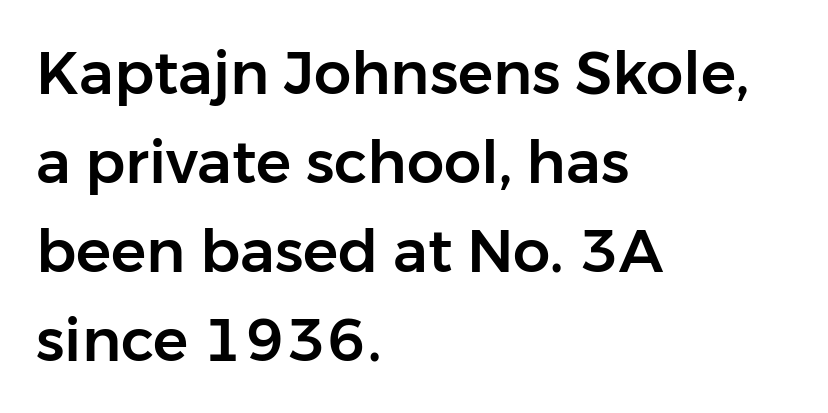
{"serif": "no", "italic": "no", "width": "normal", "stroke_contrast": "low", "x_height": "medium", "monospaced": "no", "underline": "no", "align": "left", "line_spacing": "normal", "line_spacing_ratio": 1.51, "letter_spacing": "normal", "letter_spacing_em": 0.0, "glyph_px": 59}
